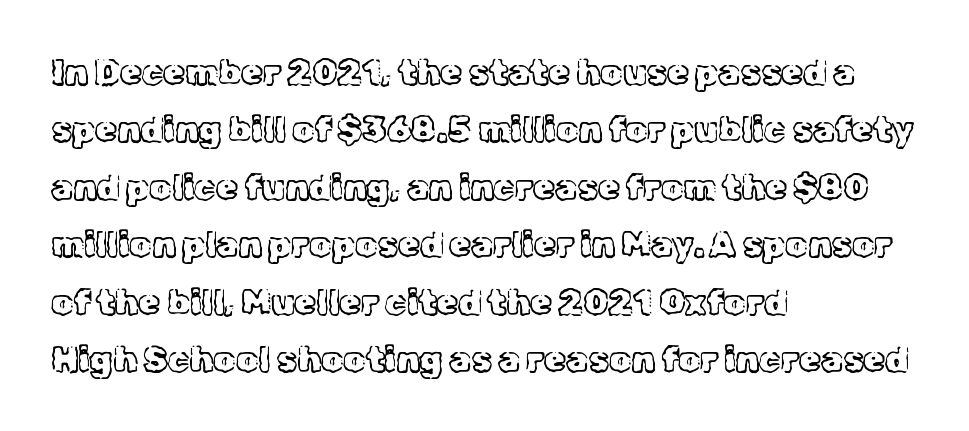
Regarding serifs, this sample has them. Looks like regular typesetting: each glyph gets only the width it needs. Unmarked baselines from the first word to the last. Is this a heavy cut? Hardly; it is regular or lighter. Line starts are locked; line ends wander.
